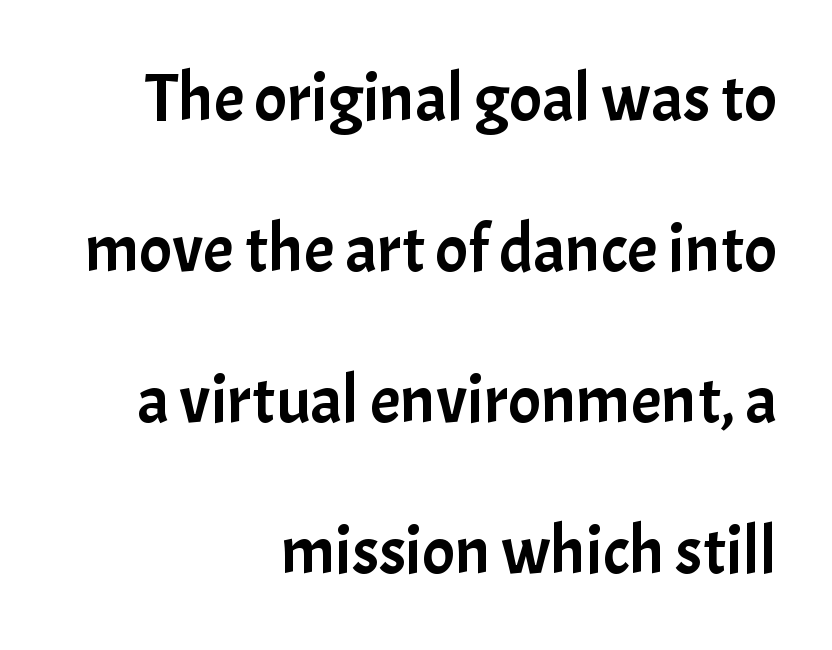
{"serif": "no", "italic": "no", "width": "normal", "stroke_contrast": "low", "x_height": "medium", "monospaced": "no", "underline": "no", "align": "right", "line_spacing": "loose", "line_spacing_ratio": 2.22, "letter_spacing": "normal", "letter_spacing_em": 0.0, "glyph_px": 68}
